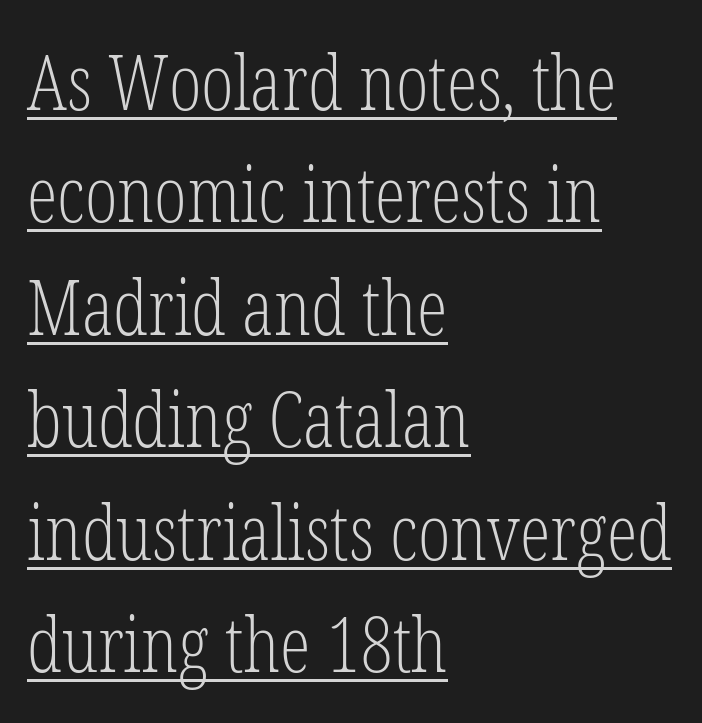
Q: Is the text bold? A: No.
Q: Is the text italic (slanted)? A: No, it is upright.
Q: Is the typeface a serif or a sans-serif typeface? A: Serif.
Q: Is the text underlined? A: Yes.
Q: How is the paragraph aligned? A: Left-aligned.
Q: Is the spacing between letters normal or unusually wide? A: Normal.
Q: Is the spacing between lines tight, normal or loose? A: Normal.
Q: Width (condensed, normal, or wide)? A: Condensed.
Q: Stroke contrast? A: Low.
Q: x-height? A: Medium.
Q: Monospaced? A: No.
